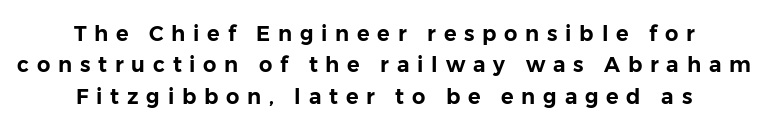
The image shows 21 px text type, upright; set centered, normal line spacing (1.49x), unusually wide letter spacing (+0.37 em), not underlined.
